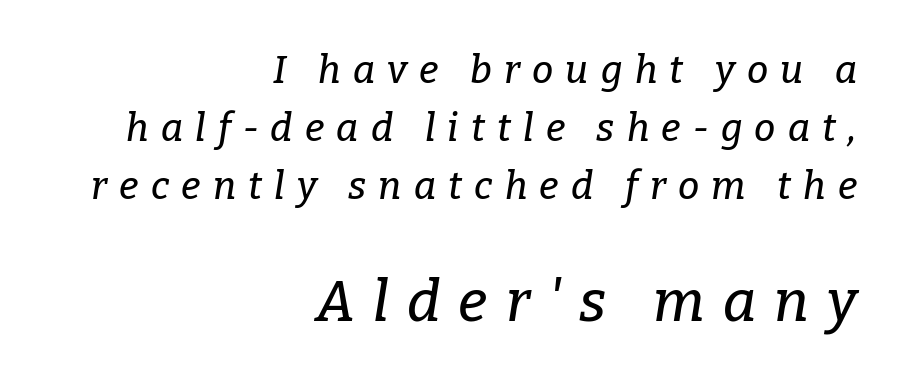
{"serif": "yes", "italic": "yes", "lean": "right", "slant_degrees": 9, "width": "normal", "stroke_contrast": "low", "x_height": "medium", "monospaced": "no", "underline": "no", "align": "right", "line_spacing": "normal", "line_spacing_ratio": 1.53, "letter_spacing": "wide", "letter_spacing_em": 0.32, "larger_block": "second", "size_ratio": 1.5, "glyph_px": 57}
